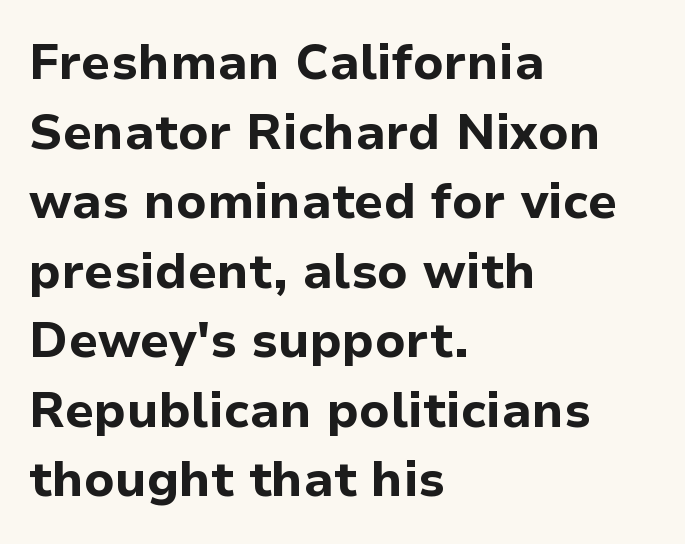
How would I describe the line gaps? Plain and ordinary. This sample uses an upright cut, with every glyph sitting square on the baseline. These lines are rendered in a variable-pitch font. One-word summary of the alignment: left.
